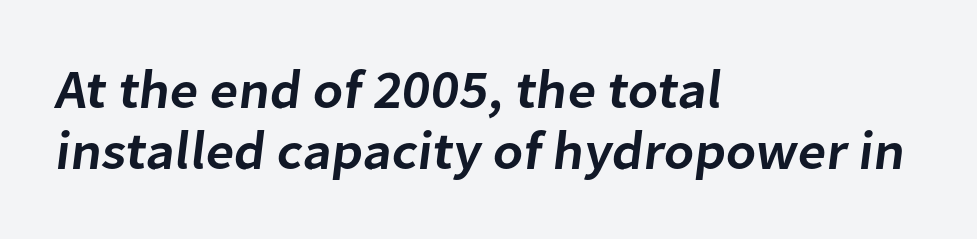
Q: Is the text bold? A: Semi-bold.
Q: Is the typeface a serif or a sans-serif typeface? A: Sans-serif.
Q: Is the text underlined? A: No.
Q: How is the paragraph aligned? A: Left-aligned.
Q: Is the spacing between letters normal or unusually wide? A: Normal.
Q: Is the spacing between lines tight, normal or loose? A: Tight.
Q: Width (condensed, normal, or wide)? A: Normal.
Q: Stroke contrast? A: Low.
Q: x-height? A: Medium.
Q: Monospaced? A: No.
